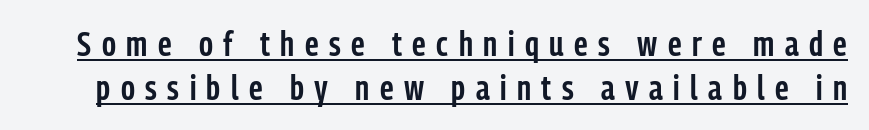
The typography opts for an upright posture over an oblique one. The specimen includes a rule beneath the text block's lines. The strokes are fattened partway — semibold, not bold. I'd call this a sans setting — the letters go barefoot.
